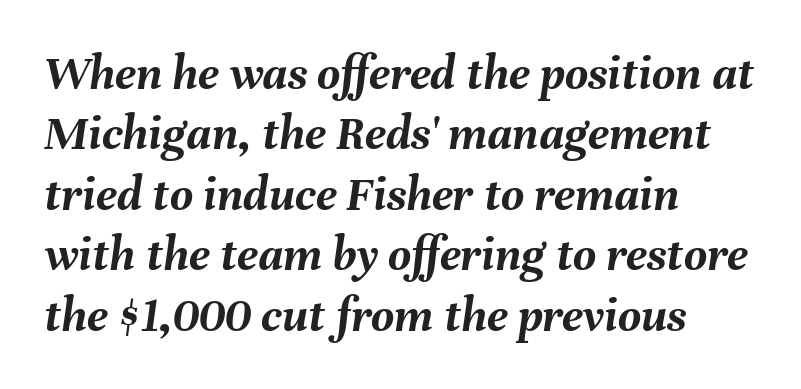
No extra tracking has been applied to these lines. Slanted lettering throughout. Heft: maximum for text — a bold. Type without underlining. Alignment: flush left.
